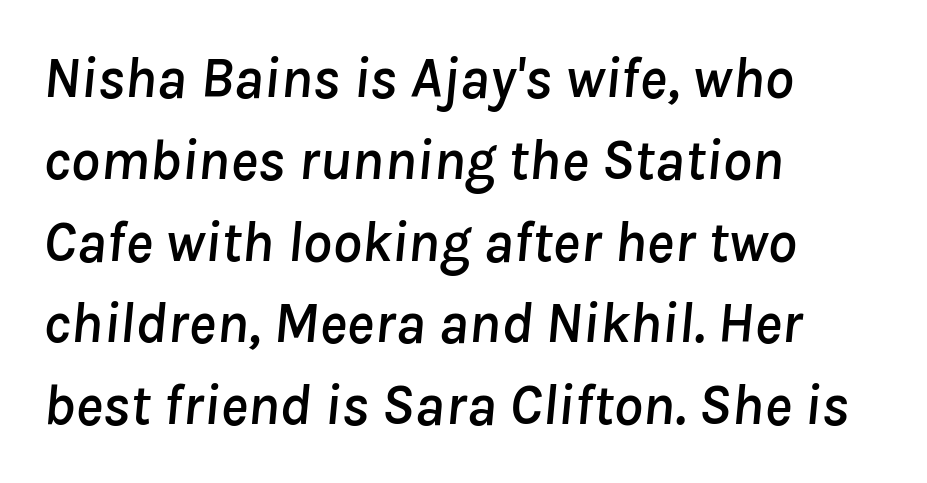
{"italic": "yes", "lean": "right", "slant_degrees": 8, "width": "normal", "stroke_contrast": "low", "x_height": "medium", "monospaced": "no", "underline": "no", "align": "left", "line_spacing": "normal", "line_spacing_ratio": 1.41, "letter_spacing": "normal", "letter_spacing_em": 0.0, "glyph_px": 58}
